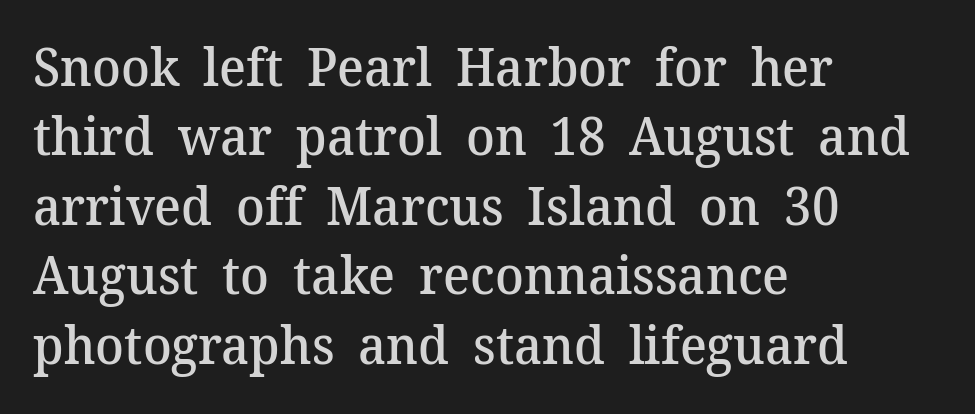
The image shows 53 px semibold serif type, upright; set left-aligned, normal line spacing (1.31x), normal letter spacing, not underlined; medium stroke contrast and a medium x-height.
